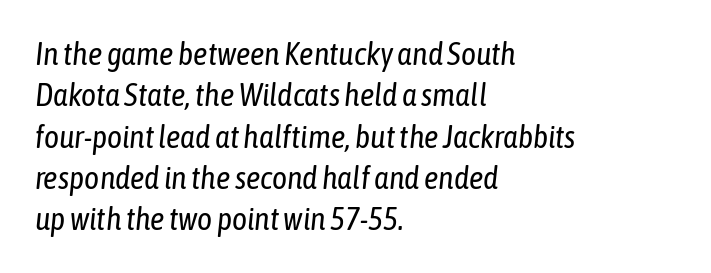
{"italic": "yes", "lean": "right", "slant_degrees": 6, "bold": "no", "weight": "regular", "width": "condensed", "stroke_contrast": "low", "x_height": "medium", "monospaced": "no", "underline": "no", "align": "left", "line_spacing": "normal", "line_spacing_ratio": 1.29, "letter_spacing": "normal", "letter_spacing_em": 0.0, "glyph_px": 32}
